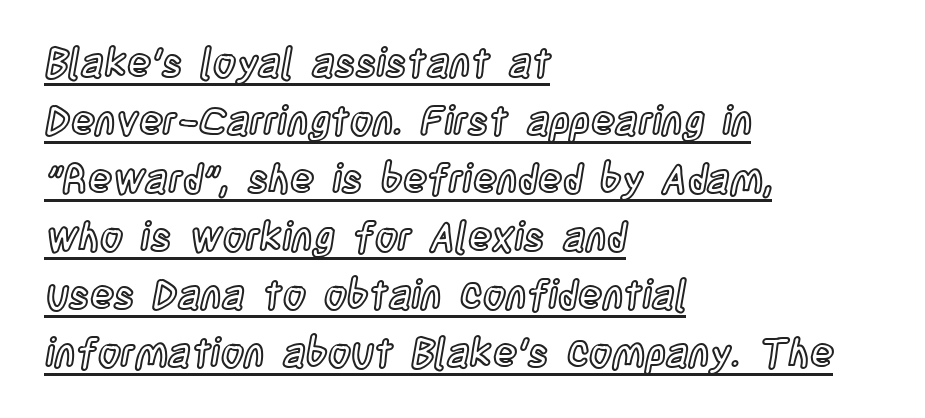
{"width": "condensed", "x_height": "large", "monospaced": "no", "underline": "yes", "align": "left", "line_spacing": "normal", "line_spacing_ratio": 1.45, "letter_spacing": "normal", "letter_spacing_em": 0.0, "glyph_px": 40}
